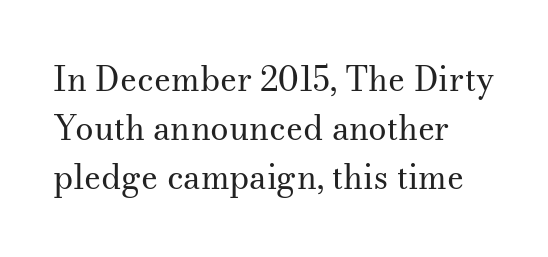
Q: Is the text bold? A: No.
Q: Is the text italic (slanted)? A: No, it is upright.
Q: Is the typeface a serif or a sans-serif typeface? A: Serif.
Q: Is the text underlined? A: No.
Q: How is the paragraph aligned? A: Left-aligned.
Q: Is the spacing between letters normal or unusually wide? A: Normal.
Q: Is the spacing between lines tight, normal or loose? A: Normal.
Q: Width (condensed, normal, or wide)? A: Normal.
Q: Stroke contrast? A: Medium.
Q: x-height? A: Small.
Q: Monospaced? A: No.
